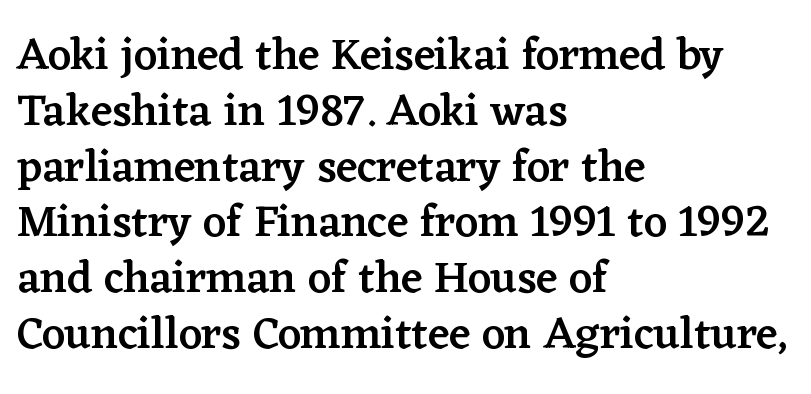
The image shows 45 px semibold serif type, upright; set left-aligned, line spacing 1.24x, normal letter spacing, not underlined; low stroke contrast and a medium x-height.
